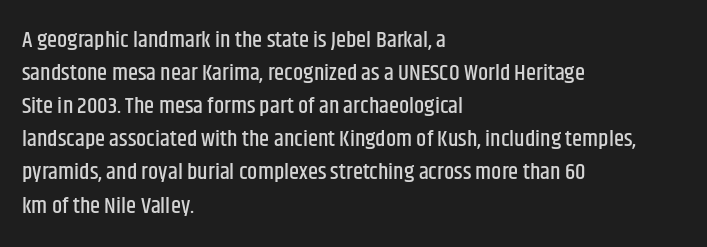
{"italic": "no", "underline": "no", "align": "left", "line_spacing": "normal", "line_spacing_ratio": 1.44, "letter_spacing": "normal", "letter_spacing_em": 0.0, "glyph_px": 23}
